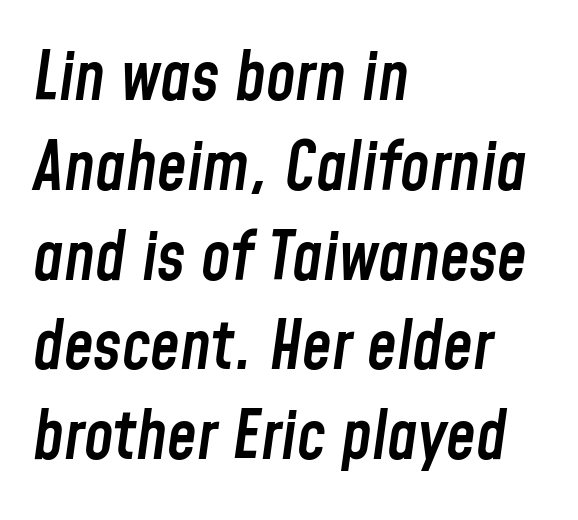
The image shows 67 px semibold, condensed type, italic (leaning right); set left-aligned, normal line spacing (1.34x), normal letter spacing, not underlined; low stroke contrast and a medium x-height.
